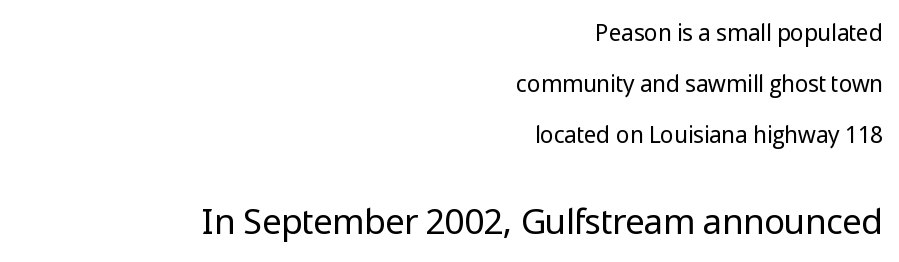
{"serif": "no", "italic": "no", "bold": "no", "weight": "regular", "width": "normal", "stroke_contrast": "low", "x_height": "medium", "monospaced": "no", "underline": "no", "align": "right", "line_spacing": "loose", "line_spacing_ratio": 2.21, "letter_spacing": "normal", "letter_spacing_em": 0.0, "larger_block": "second", "size_ratio": 1.52, "glyph_px": 35}
